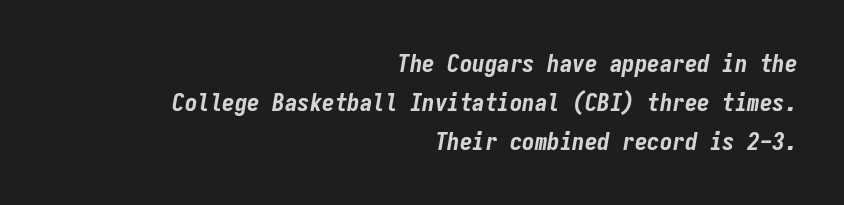
The image shows 25 px bold type, italic (leaning right); set right-aligned, normal line spacing (1.56x), normal letter spacing, not underlined.
